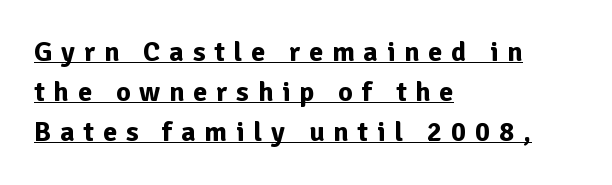
Q: Is the text bold? A: Yes.
Q: Is the text italic (slanted)? A: No, it is upright.
Q: Is the typeface a serif or a sans-serif typeface? A: Sans-serif.
Q: Is the text underlined? A: Yes.
Q: How is the paragraph aligned? A: Left-aligned.
Q: Is the spacing between letters normal or unusually wide? A: Unusually wide.
Q: Is the spacing between lines tight, normal or loose? A: Normal.
Q: Width (condensed, normal, or wide)? A: Normal.
Q: Stroke contrast? A: Low.
Q: x-height? A: Medium.
Q: Monospaced? A: No.
